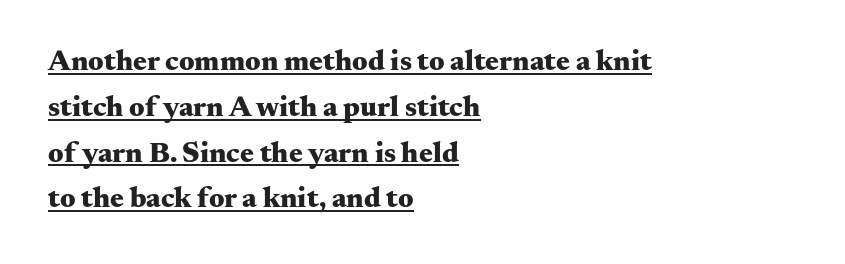
Q: Is the text bold? A: Yes.
Q: Is the text italic (slanted)? A: No, it is upright.
Q: Is the typeface a serif or a sans-serif typeface? A: Serif.
Q: Is the text underlined? A: Yes.
Q: How is the paragraph aligned? A: Left-aligned.
Q: Is the spacing between letters normal or unusually wide? A: Normal.
Q: Is the spacing between lines tight, normal or loose? A: Normal.
Q: Width (condensed, normal, or wide)? A: Wide.
Q: Stroke contrast? A: Medium.
Q: x-height? A: Small.
Q: Monospaced? A: No.
